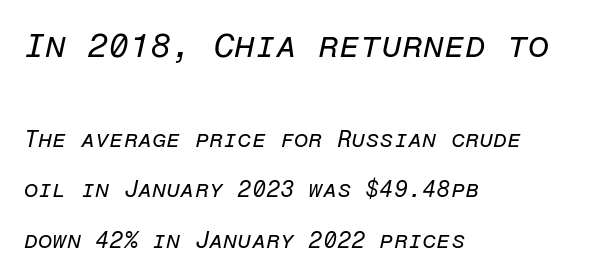
{"italic": "yes", "lean": "right", "slant_degrees": 12, "bold": "no", "weight": "regular", "width": "normal", "stroke_contrast": "low", "x_height": "medium", "monospaced": "yes", "underline": "no", "align": "left", "line_spacing": "loose", "line_spacing_ratio": 2.18, "letter_spacing": "normal", "letter_spacing_em": 0.0, "larger_block": "first", "size_ratio": 1.48, "glyph_px": 34}
